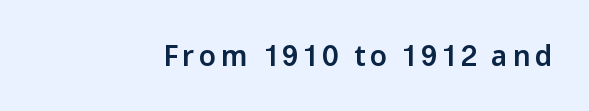
{"serif": "no", "italic": "no", "width": "normal", "stroke_contrast": "low", "x_height": "medium", "monospaced": "no", "underline": "no", "glyph_px": 28}
